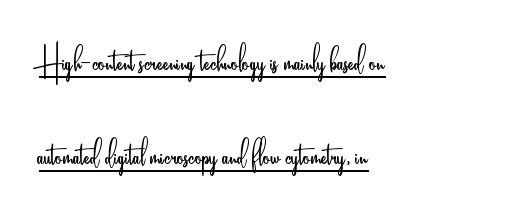
The image shows 42 px light, condensed sans-serif type; set left-aligned, loose line spacing (2.25x), normal letter spacing, underlined; low stroke contrast and a small x-height.
